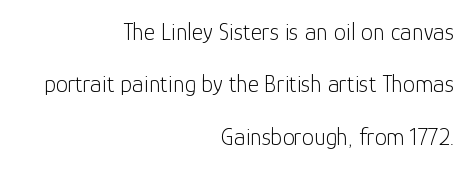
Q: Is the text bold? A: No.
Q: Is the text italic (slanted)? A: No, it is upright.
Q: Is the text underlined? A: No.
Q: How is the paragraph aligned? A: Right-aligned.
Q: Is the spacing between letters normal or unusually wide? A: Normal.
Q: Is the spacing between lines tight, normal or loose? A: Loose.
